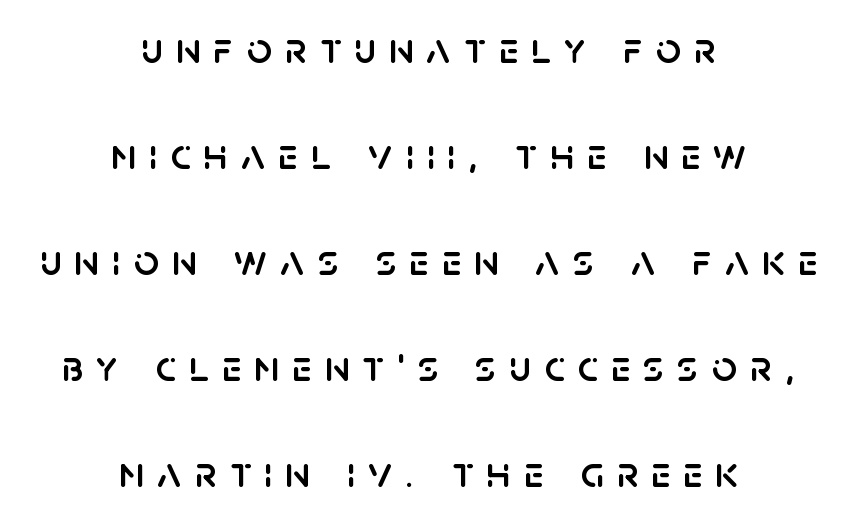
Honestly, the letter spacing is so wide it's the main thing you notice. Short and long lines alike share a common midpoint. The font family rendered here belongs to the sans-serif group. Proportional: the letters do not fall into vertical columns.
